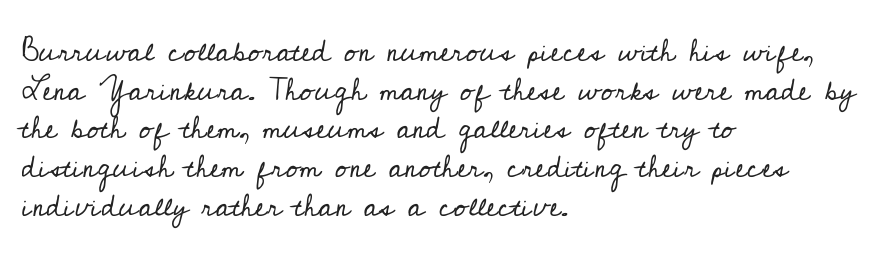
{"serif": "yes", "bold": "no", "weight": "regular", "width": "normal", "stroke_contrast": "low", "x_height": "small", "monospaced": "no", "underline": "no", "align": "left", "line_spacing": "normal", "line_spacing_ratio": 1.25, "letter_spacing": "normal", "letter_spacing_em": 0.0, "glyph_px": 31}
